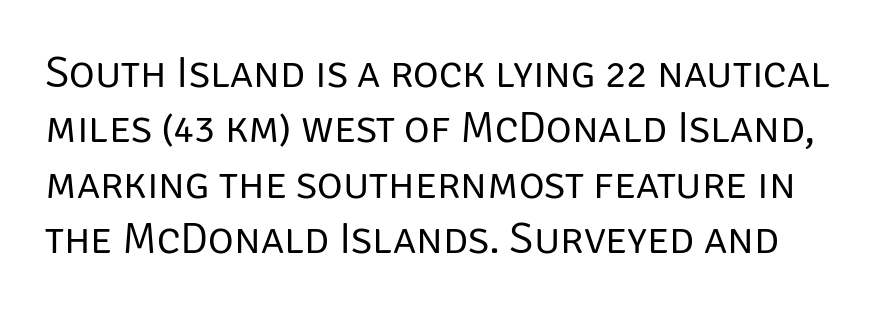
{"serif": "no", "italic": "no", "bold": "no", "weight": "regular", "width": "normal", "stroke_contrast": "low", "x_height": "large", "monospaced": "no", "underline": "no", "line_spacing": "normal", "line_spacing_ratio": 1.26, "letter_spacing": "normal", "letter_spacing_em": 0.0, "glyph_px": 44}
